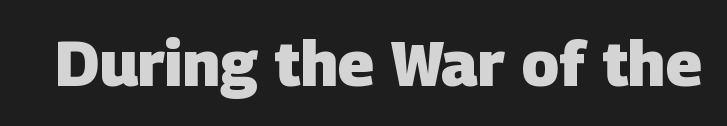
The image shows 63 px heavy sans-serif type; set normal letter spacing, not underlined; low stroke contrast and a large x-height.
